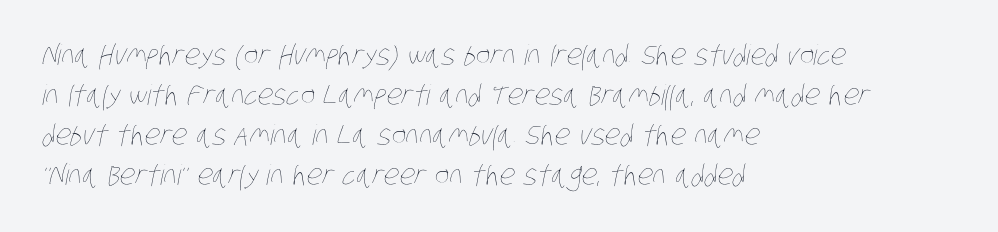
The image shows 28 px thin, condensed type; set left-aligned, normal line spacing (1.43x), normal letter spacing, not underlined; low stroke contrast and a large x-height.
